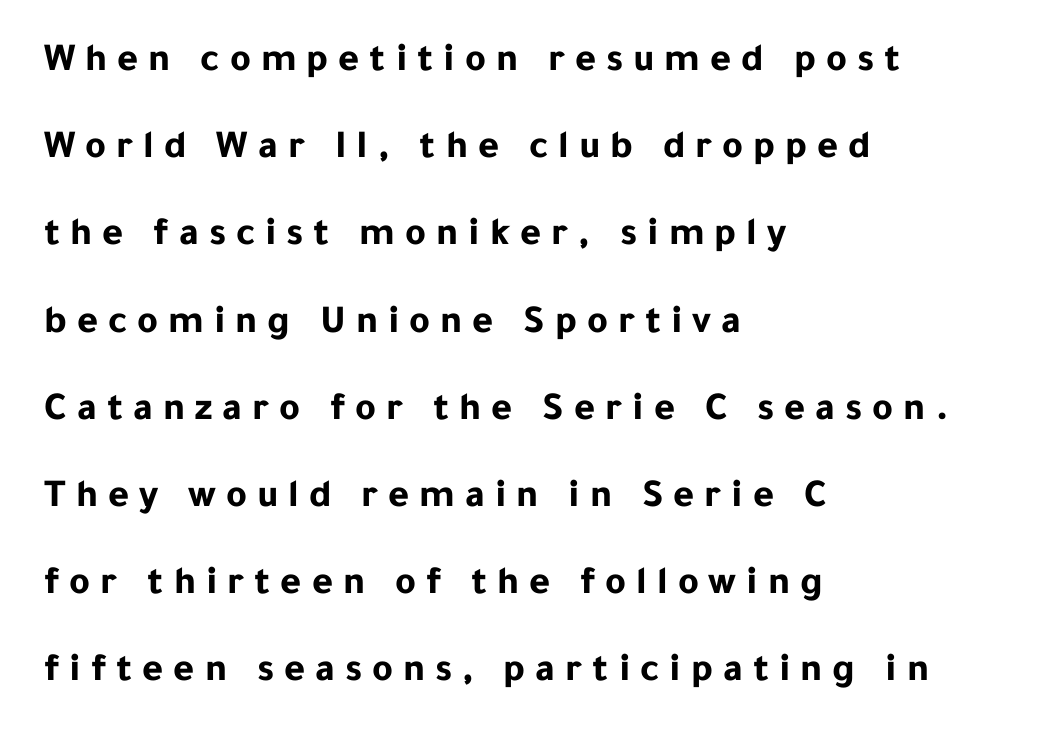
Heavy, bold letterforms. Words float on clear page, feet unadorned. Rows of type keep a wide berth in the vertical direction. Note the varied advance widths — an 'i' is clearly narrower than an 'm'. A typesetter would label this face a sans.
